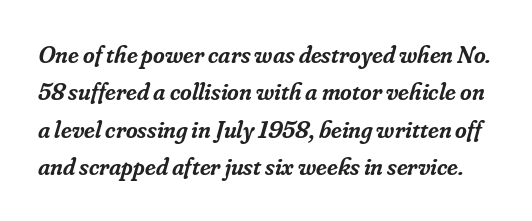
The image shows 25 px text type, italic (leaning right); set normal line spacing (1.5x), normal letter spacing, not underlined.
